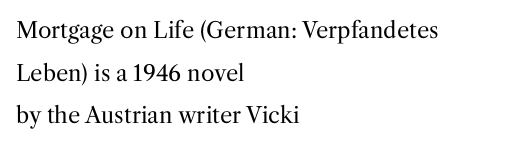
Q: Is the text bold? A: No.
Q: Is the text italic (slanted)? A: No, it is upright.
Q: Is the text underlined? A: No.
Q: How is the paragraph aligned? A: Left-aligned.
Q: Is the spacing between letters normal or unusually wide? A: Normal.
Q: Is the spacing between lines tight, normal or loose? A: Loose.
